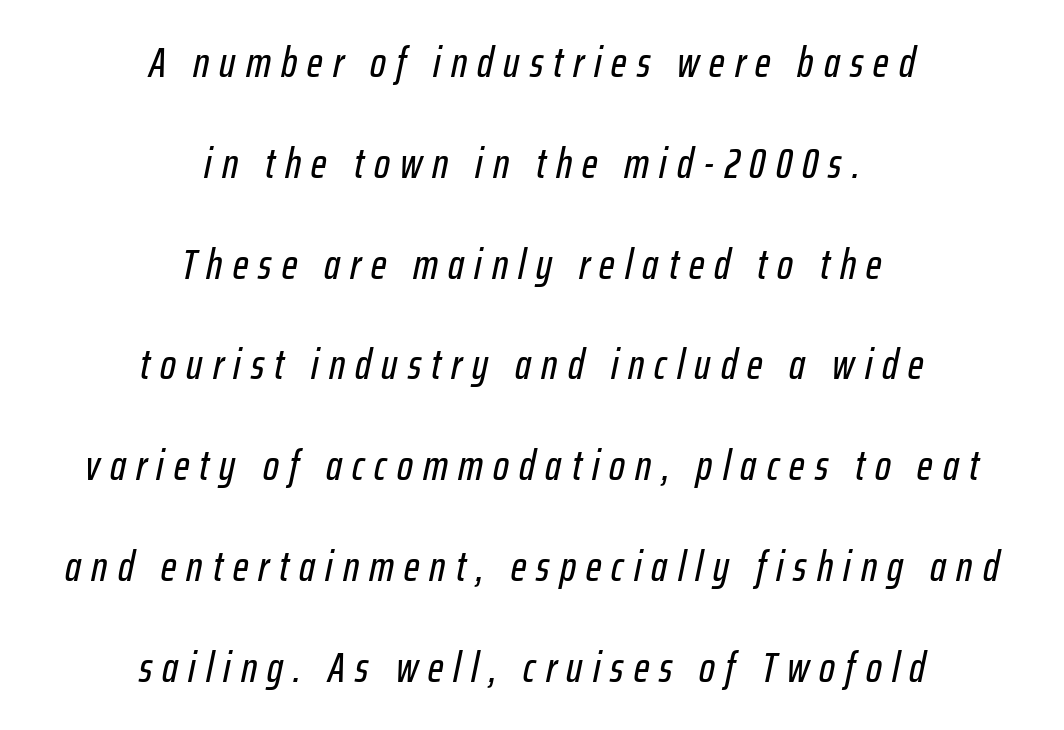
You could only call the tracking loose — the letters float apart. The rendering uses natural spacing where letterforms have individual widths. Horizontal bands of white between lines are thick stripes. Beneath every word, the page is bare.
